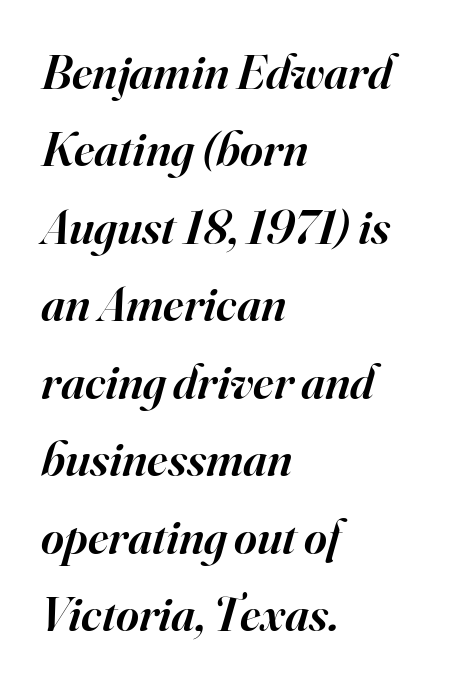
The image shows 49 px semibold serif type, italic (leaning right); set left-aligned, normal line spacing (1.58x), normal letter spacing, not underlined; high stroke contrast and a small x-height.
